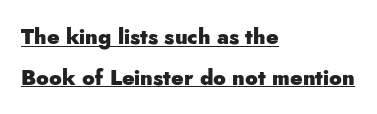
The image shows 21 px bold type, upright; set left-aligned, loose line spacing (1.93x), normal letter spacing, underlined.
